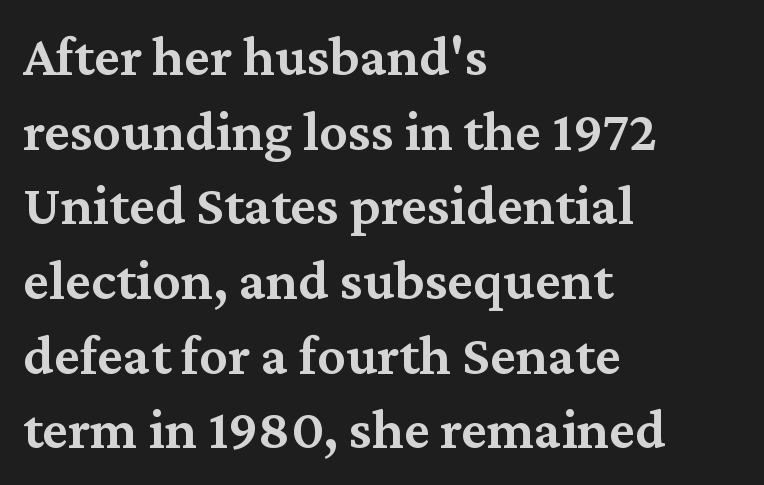
Tall strokes in this sample are plumb rather than angled. Summary of weight: moderately heavy, a semibold. I'd call this a serif setting — the letters wear small feet. Character widths vary here, with narrow letters taking less room than wide ones. Compared with a centered layout, this one pins lines to the left instead. The gaps between neighbouring characters are ordinary and unremarkable.
